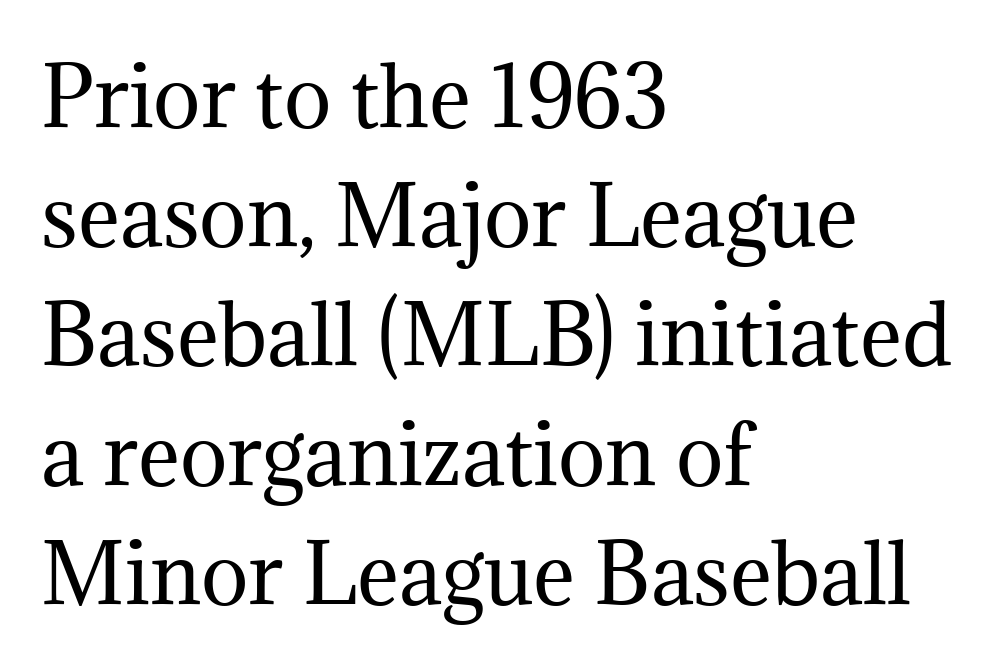
The image shows 80 px regular-weight serif type, upright; set left-aligned, normal line spacing (1.49x), normal letter spacing, not underlined; medium stroke contrast and a medium x-height.
